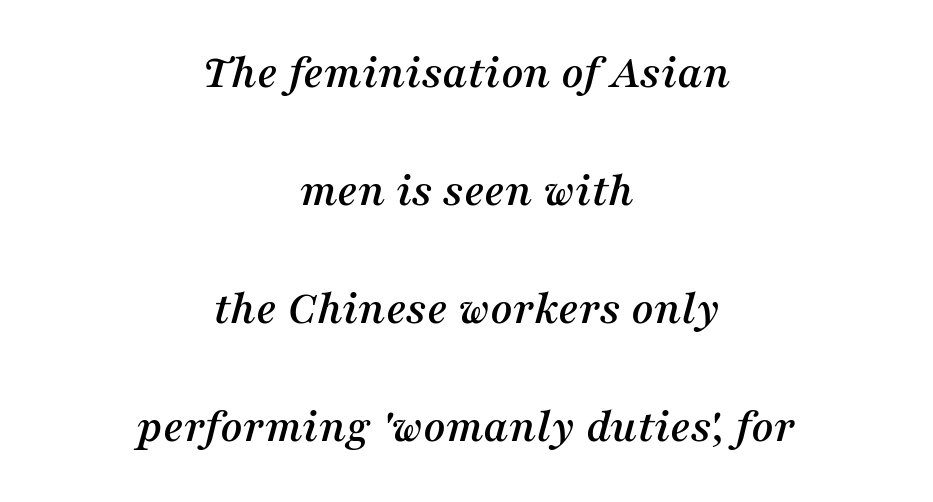
{"serif": "yes", "italic": "yes", "lean": "right", "slant_degrees": 16, "width": "normal", "stroke_contrast": "medium", "x_height": "medium", "monospaced": "no", "underline": "no", "align": "center", "line_spacing": "loose", "line_spacing_ratio": 2.46, "letter_spacing": "normal", "letter_spacing_em": 0.0, "glyph_px": 48}
